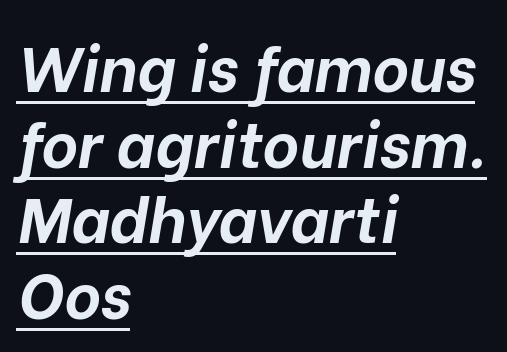
{"italic": "yes", "lean": "right", "slant_degrees": 10, "bold": "yes", "weight": "bold", "width": "normal", "stroke_contrast": "low", "x_height": "medium", "monospaced": "no", "underline": "yes", "align": "left", "line_spacing_ratio": 1.2, "letter_spacing": "normal", "letter_spacing_em": 0.0, "glyph_px": 63}
